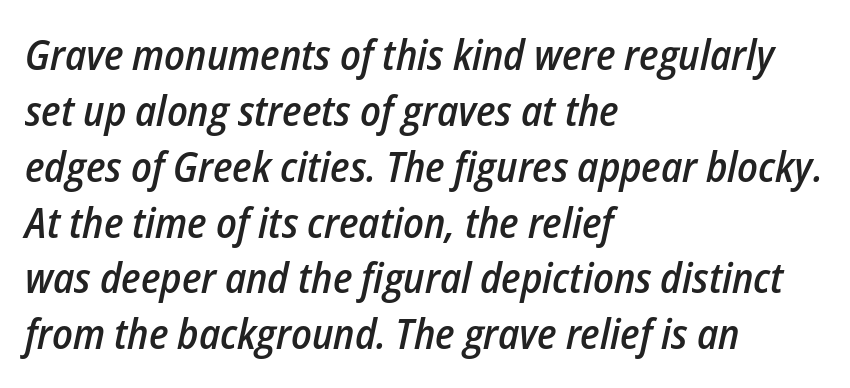
The image shows 42 px semibold, condensed type, italic (leaning right); set left-aligned, normal line spacing (1.33x), normal letter spacing, not underlined; low stroke contrast and a medium x-height.
